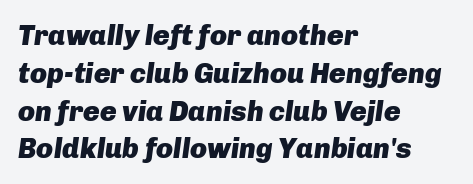
Q: Is the text bold? A: Yes.
Q: Is the text italic (slanted)? A: Yes, it leans right by about 8 degrees.
Q: Is the text underlined? A: No.
Q: How is the paragraph aligned? A: Left-aligned.
Q: Is the spacing between letters normal or unusually wide? A: Normal.
Q: Is the spacing between lines tight, normal or loose? A: Normal.
Q: Width (condensed, normal, or wide)? A: Normal.
Q: Stroke contrast? A: Low.
Q: x-height? A: Medium.
Q: Monospaced? A: No.
